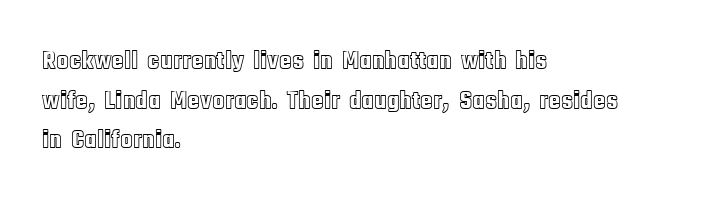
Interline gaps are of average width in this sample. The type sits square on the baseline with zero lean. Just letters on the line, the space beneath them empty. Students, note that the glyphs here touch the page at normal intervals. The rendering anchors every line to the left-hand side.
